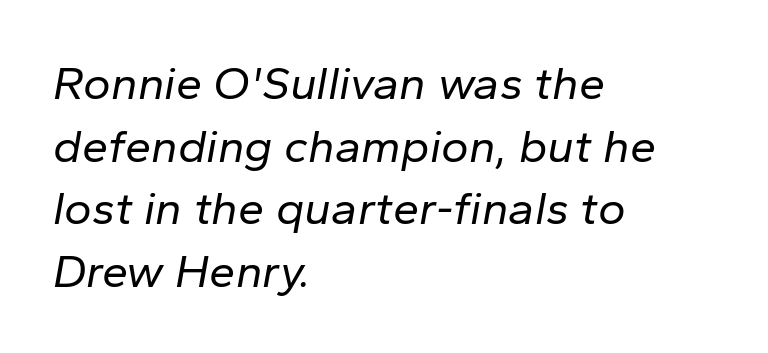
Descenders are the only things crossing below the line. It's the slanting kind of type. Students, note that the glyphs here touch the page at normal intervals. Here the designer chose a conventional face with non-uniform glyph widths.
